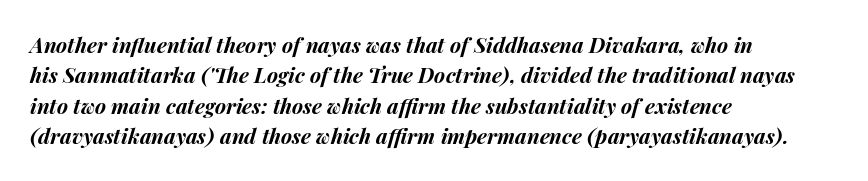
The image shows 21 px bold type, italic (leaning right); set left-aligned, normal line spacing (1.45x), normal letter spacing, not underlined.
